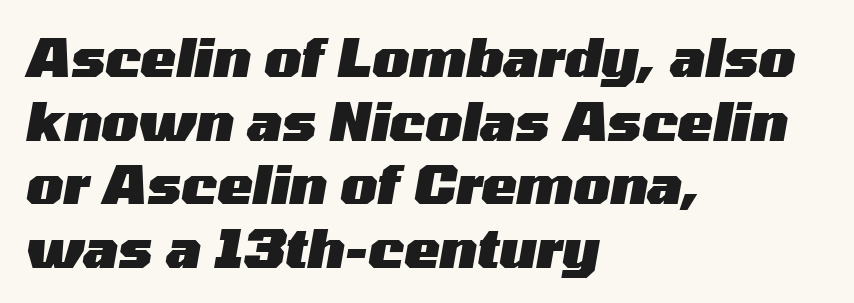
The space beneath each line is pristine and unruled. The sample has been set heavy, in full bold. Inter-character spacing is left at the font's built-in metrics. Italic: yes, the glyphs are oblique.
